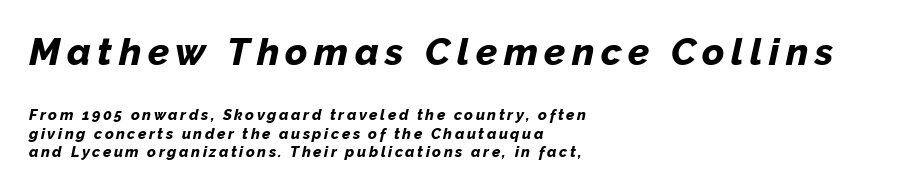
The lines in this sample share a left origin and differ only in where they stop. Descender tails drop into unmarked territory. Bigger letters appear in the top chunk; the bottom chunk is reduced. Slanted lettering throughout. A full-strength bold gives these letters their thick strokes.
